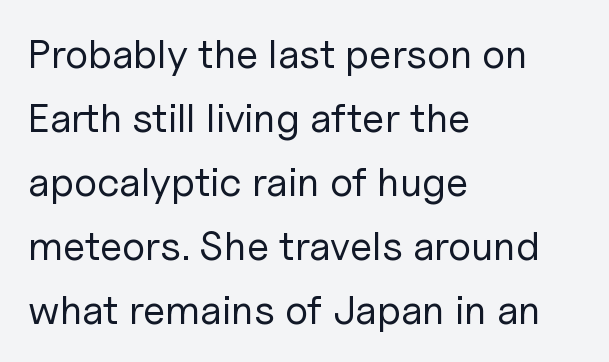
{"serif": "no", "italic": "no", "bold": "no", "weight": "regular", "width": "normal", "stroke_contrast": "low", "x_height": "medium", "monospaced": "no", "underline": "no", "align": "left", "line_spacing": "normal", "line_spacing_ratio": 1.56, "letter_spacing": "normal", "letter_spacing_em": 0.0, "glyph_px": 41}
